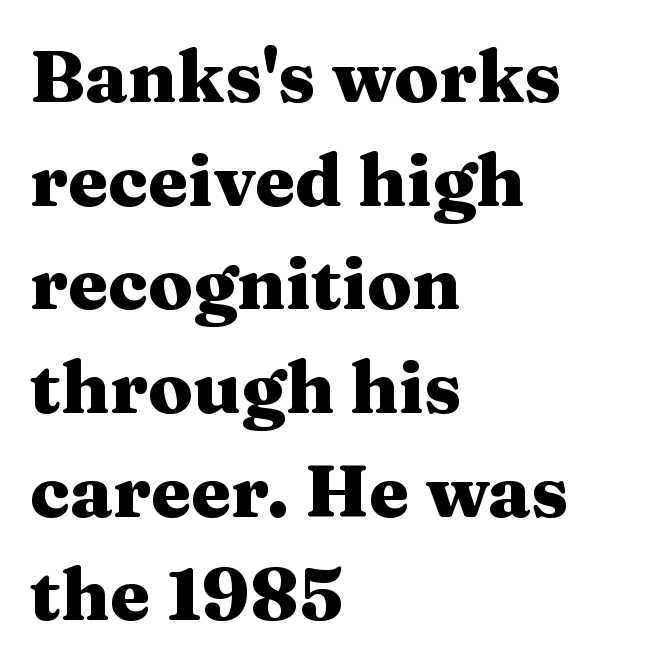
Q: Is the text bold? A: Yes.
Q: Is the text italic (slanted)? A: No, it is upright.
Q: Is the typeface a serif or a sans-serif typeface? A: Serif.
Q: Is the text underlined? A: No.
Q: How is the paragraph aligned? A: Left-aligned.
Q: Is the spacing between letters normal or unusually wide? A: Normal.
Q: Is the spacing between lines tight, normal or loose? A: Normal.
Q: Width (condensed, normal, or wide)? A: Wide.
Q: Stroke contrast? A: Medium.
Q: x-height? A: Medium.
Q: Monospaced? A: No.
